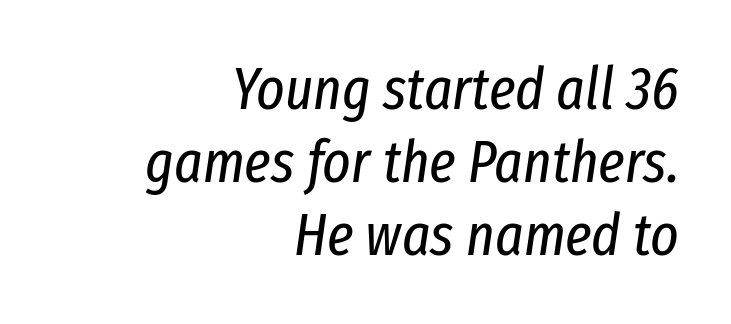
Q: Is the text bold? A: No.
Q: Is the text italic (slanted)? A: Yes, it leans right by about 8 degrees.
Q: Is the text underlined? A: No.
Q: How is the paragraph aligned? A: Right-aligned.
Q: Is the spacing between letters normal or unusually wide? A: Normal.
Q: Width (condensed, normal, or wide)? A: Condensed.
Q: Stroke contrast? A: Low.
Q: x-height? A: Medium.
Q: Monospaced? A: No.
